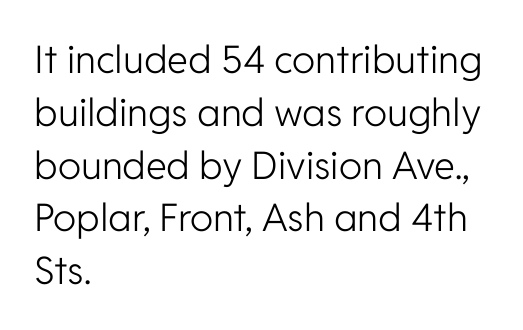
The image shows 38 px light sans-serif type, upright; set left-aligned, normal line spacing (1.39x), normal letter spacing, not underlined; low stroke contrast and a medium x-height.
